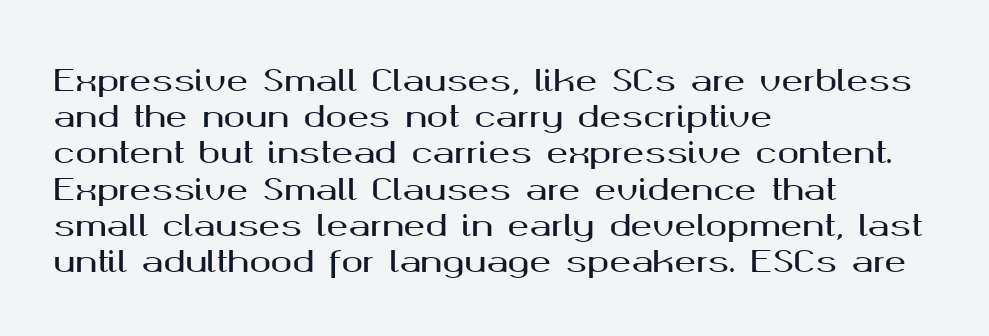
Q: Is the text italic (slanted)? A: No, it is upright.
Q: Is the typeface a serif or a sans-serif typeface? A: Sans-serif.
Q: Is the text underlined? A: No.
Q: How is the paragraph aligned? A: Left-aligned.
Q: Is the spacing between letters normal or unusually wide? A: Normal.
Q: Is the spacing between lines tight, normal or loose? A: Normal.
Q: Width (condensed, normal, or wide)? A: Wide.
Q: Stroke contrast? A: Medium.
Q: x-height? A: Medium.
Q: Monospaced? A: No.
